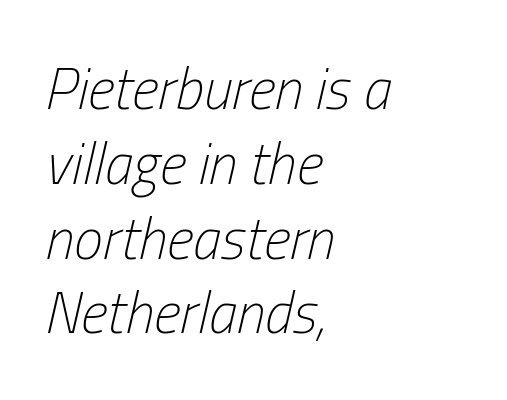
The image shows 58 px light, condensed type, italic (leaning right); set left-aligned, normal line spacing (1.29x), normal letter spacing, not underlined; low stroke contrast and a medium x-height.
